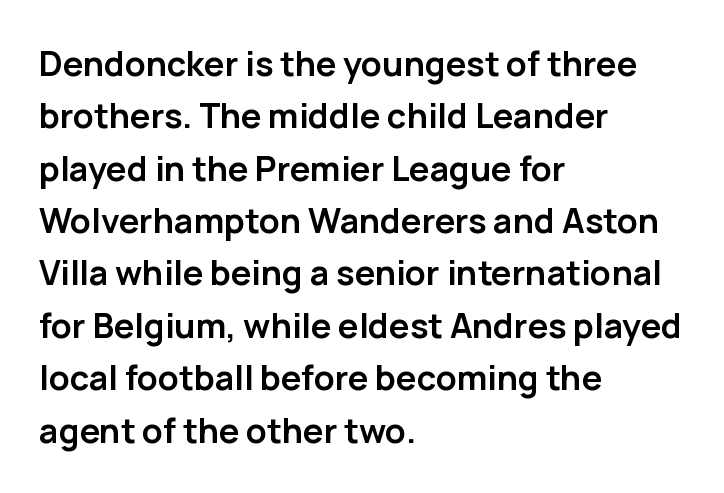
The image shows 34 px semibold sans-serif type, upright; set left-aligned, normal line spacing (1.54x), normal letter spacing, not underlined; low stroke contrast and a medium x-height.
